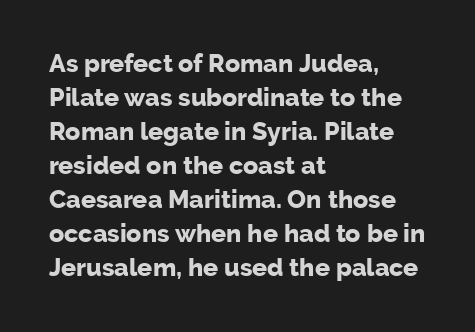
Q: Is the text bold? A: Yes.
Q: Is the text italic (slanted)? A: No, it is upright.
Q: Is the text underlined? A: No.
Q: How is the paragraph aligned? A: Left-aligned.
Q: Is the spacing between letters normal or unusually wide? A: Normal.
Q: Is the spacing between lines tight, normal or loose? A: Normal.
